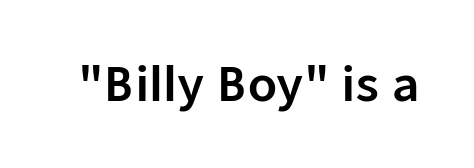
{"serif": "no", "italic": "no", "width": "normal", "stroke_contrast": "low", "x_height": "medium", "monospaced": "no", "underline": "no", "letter_spacing": "normal", "letter_spacing_em": 0.0, "glyph_px": 47}
